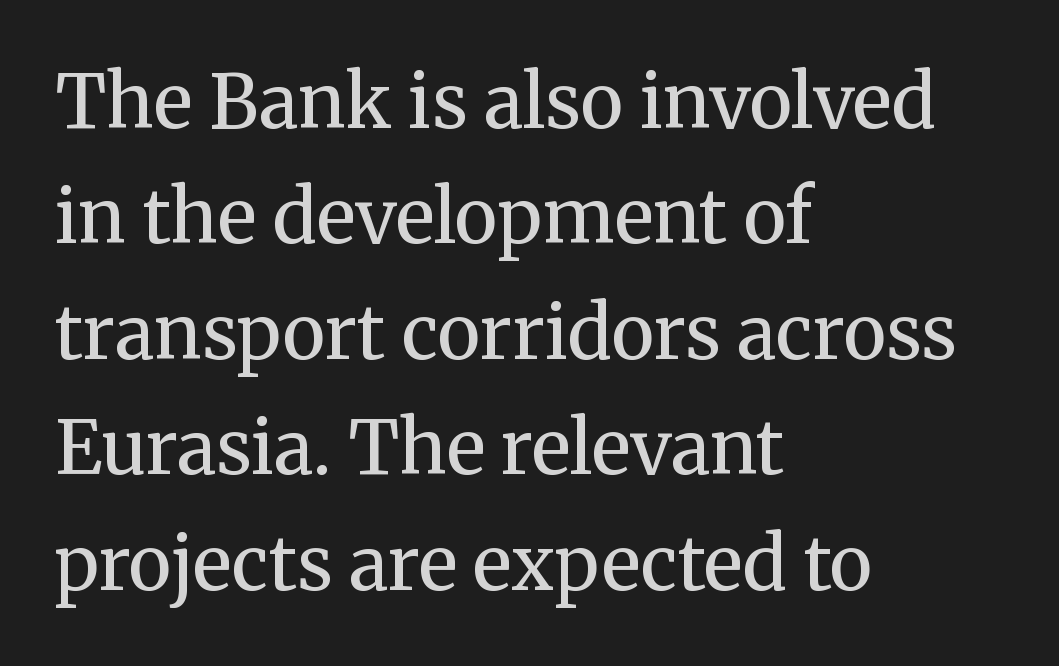
{"serif": "yes", "italic": "no", "bold": "no", "weight": "regular", "width": "normal", "stroke_contrast": "medium", "x_height": "medium", "monospaced": "no", "underline": "no", "align": "left", "line_spacing": "normal", "line_spacing_ratio": 1.56, "letter_spacing": "normal", "letter_spacing_em": 0.0, "glyph_px": 74}
